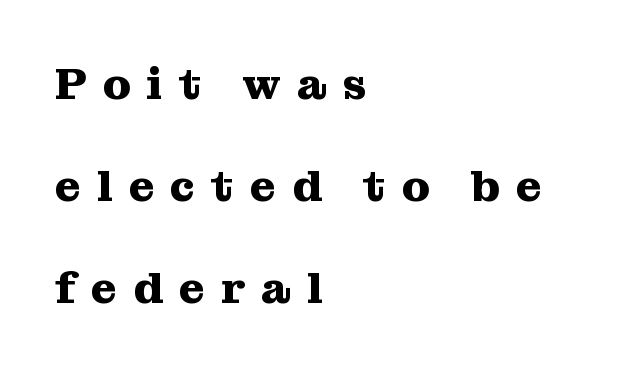
The image shows 44 px heavy serif type, upright; set left-aligned, loose line spacing (2.32x), unusually wide letter spacing (+0.37 em), not underlined; medium stroke contrast and a medium x-height.
